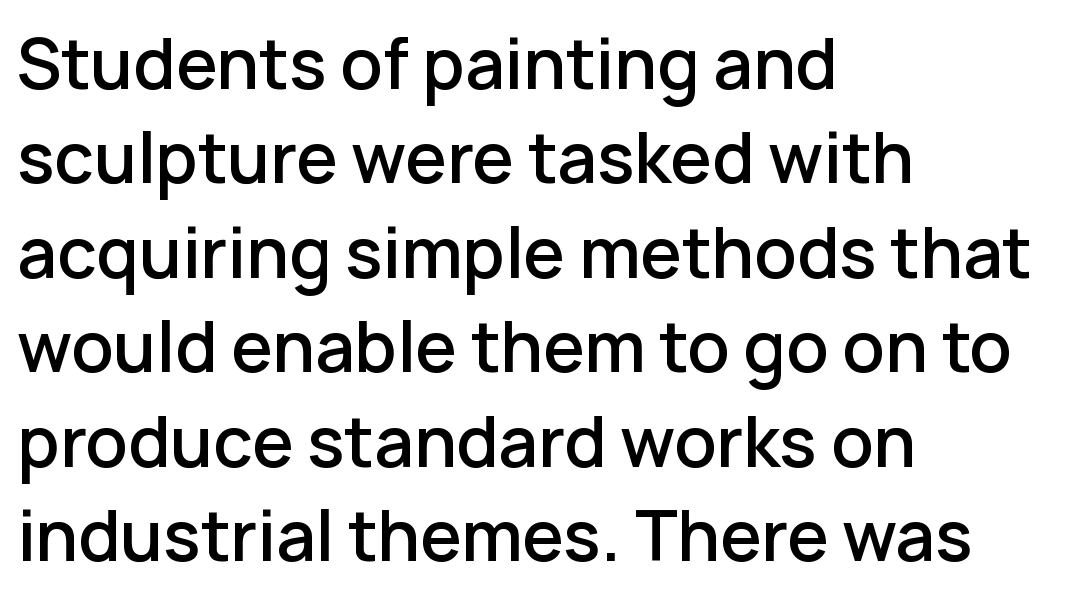
You can tell it's not italic because the verticals are truly vertical. Is the letter spacing exaggerated? No — it looks like the ordinary default. What weight is shown? A semibold, between regular and bold. Notice how the passage keeps a crisp vertical edge on the left only. This sample uses a sans-serif face. Honestly, the row spacing looks completely unremarkable.
